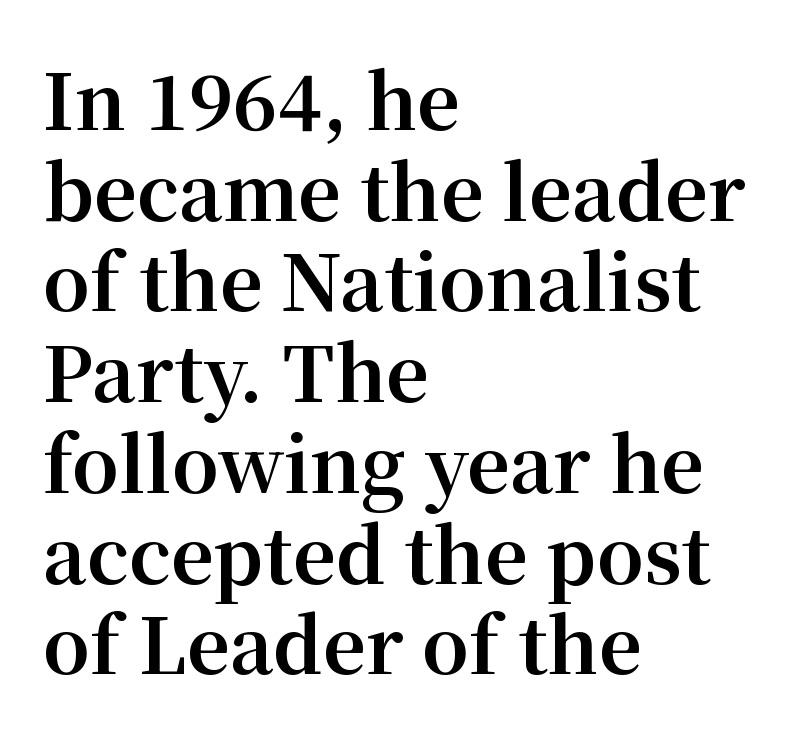
Q: Is the text bold? A: Yes.
Q: Is the text italic (slanted)? A: No, it is upright.
Q: Is the typeface a serif or a sans-serif typeface? A: Serif.
Q: Is the text underlined? A: No.
Q: How is the paragraph aligned? A: Left-aligned.
Q: Is the spacing between letters normal or unusually wide? A: Normal.
Q: Width (condensed, normal, or wide)? A: Normal.
Q: Stroke contrast? A: Medium.
Q: x-height? A: Medium.
Q: Monospaced? A: No.
